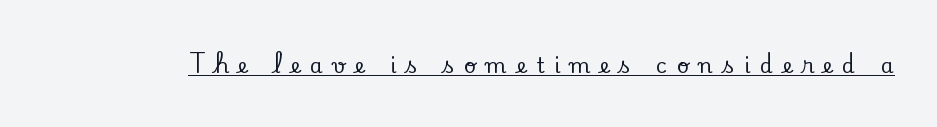
The image shows 21 px text type, upright; set unusually wide letter spacing (+0.46 em), underlined.
